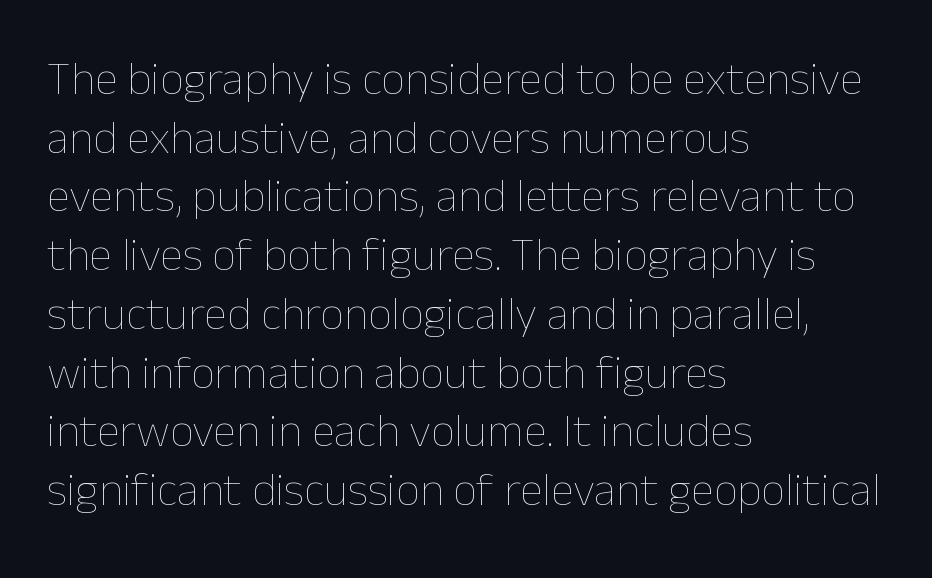
The image shows 47 px thin type, upright; set left-aligned, normal line spacing (1.25x), normal letter spacing, not underlined; low stroke contrast and a medium x-height.
